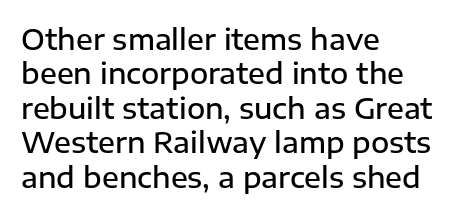
Q: Is the text bold? A: Semi-bold.
Q: Is the text italic (slanted)? A: No, it is upright.
Q: Is the typeface a serif or a sans-serif typeface? A: Sans-serif.
Q: Is the text underlined? A: No.
Q: How is the paragraph aligned? A: Left-aligned.
Q: Is the spacing between letters normal or unusually wide? A: Normal.
Q: Width (condensed, normal, or wide)? A: Normal.
Q: Stroke contrast? A: Low.
Q: x-height? A: Medium.
Q: Monospaced? A: No.
